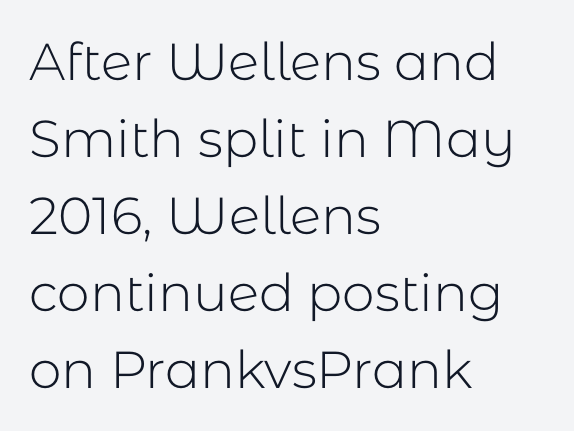
Q: Is the text bold? A: No.
Q: Is the text italic (slanted)? A: No, it is upright.
Q: Is the typeface a serif or a sans-serif typeface? A: Sans-serif.
Q: Is the text underlined? A: No.
Q: How is the paragraph aligned? A: Left-aligned.
Q: Is the spacing between letters normal or unusually wide? A: Normal.
Q: Is the spacing between lines tight, normal or loose? A: Normal.
Q: Width (condensed, normal, or wide)? A: Normal.
Q: Stroke contrast? A: Low.
Q: x-height? A: Medium.
Q: Monospaced? A: No.
